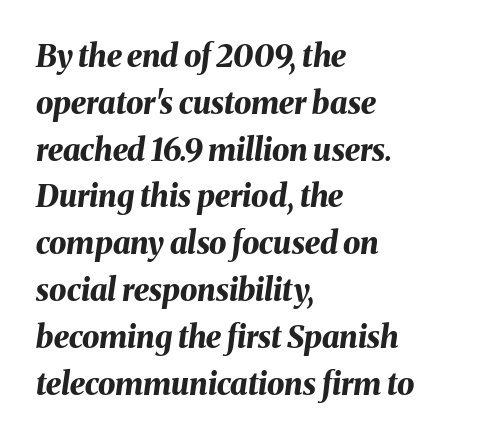
Regarding leading, the lines here are spaced in the standard way. Inter-character spacing is left at the font's built-in metrics. Do the characters align in a grid? No, the font is proportional. The specimen reads as italic at a glance. A student would call this left alignment; a typographer would say flush left, rag right. Set as a true bold cut, around the 700 mark.
